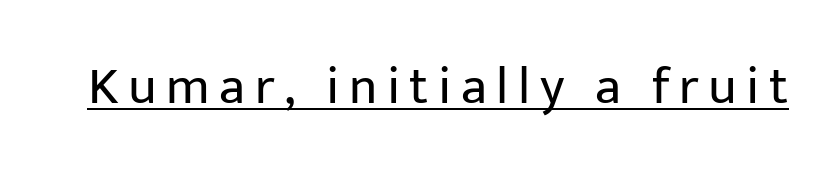
{"serif": "no", "italic": "no", "bold": "no", "weight": "regular", "width": "normal", "stroke_contrast": "low", "x_height": "medium", "monospaced": "no", "underline": "yes", "glyph_px": 53}
